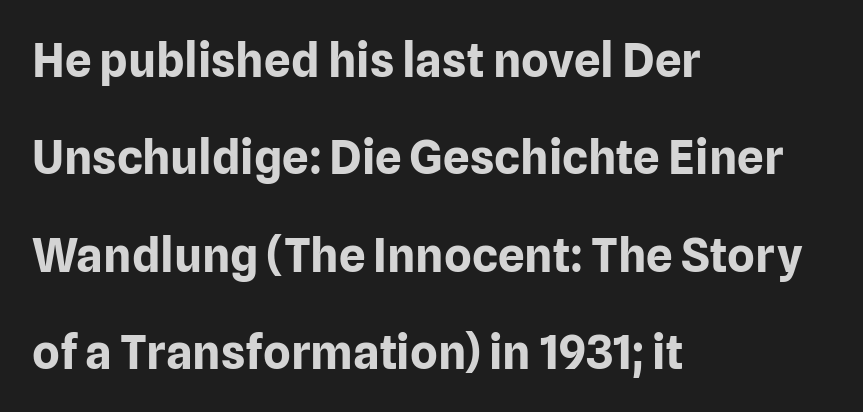
Teacher's note: observe the even left margin — that is flush-left alignment. The glyphs are unaccompanied by any horizontal stroke below them. These lines keep a tight, regular rhythm from letter to letter. These lines stand farther apart than default settings would place them. Is this a sans? Yes — the strokes have no serifs. Designer's note — italics off, roman on.
